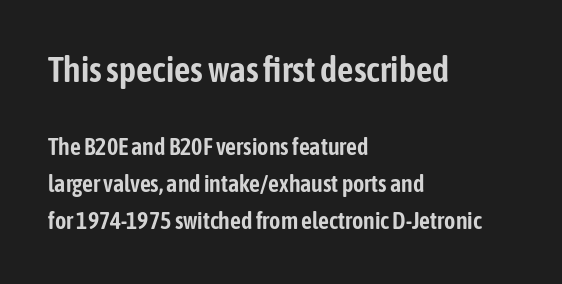
Does extra space separate the letters? No, they use regular spacing. Top chunk: large. Bottom chunk: small. The letters carry no serifs — their stems end cleanly without finishing strokes. The face used here is proportionally spaced, like ordinary book or web type. Notice how the stems are strictly vertical — no italics here. The foot of each line stays bare and open.
